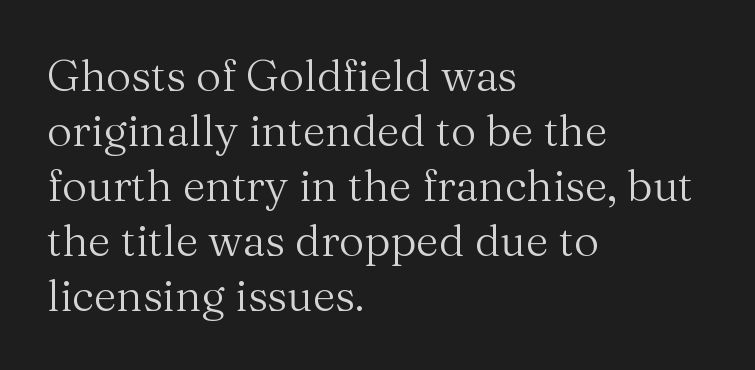
{"serif": "yes", "italic": "no", "bold": "no", "weight": "regular", "width": "normal", "stroke_contrast": "medium", "x_height": "medium", "monospaced": "no", "underline": "no", "align": "left", "line_spacing": "normal", "line_spacing_ratio": 1.25, "letter_spacing": "normal", "letter_spacing_em": 0.0, "glyph_px": 44}
